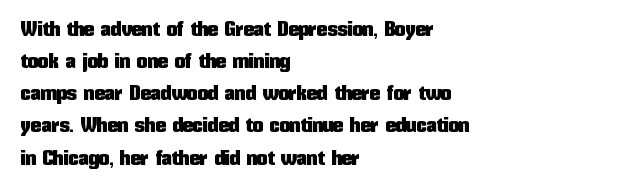
Q: Is the text italic (slanted)? A: No, it is upright.
Q: Is the text underlined? A: No.
Q: How is the paragraph aligned? A: Left-aligned.
Q: Is the spacing between letters normal or unusually wide? A: Normal.
Q: Is the spacing between lines tight, normal or loose? A: Normal.
